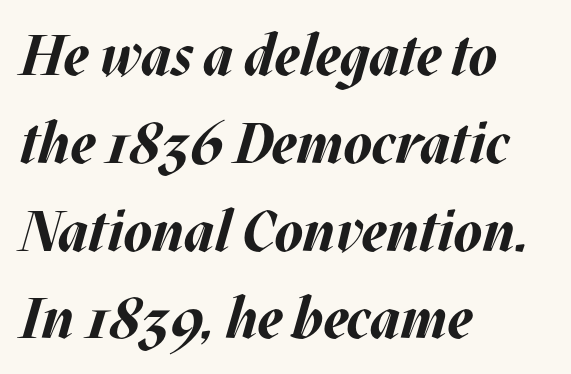
{"italic": "yes", "lean": "right", "slant_degrees": 17, "bold": "yes", "weight": "bold", "width": "normal", "stroke_contrast": "medium", "x_height": "large", "monospaced": "no", "underline": "no", "align": "left", "line_spacing": "normal", "line_spacing_ratio": 1.54, "letter_spacing": "normal", "letter_spacing_em": 0.0, "glyph_px": 57}
